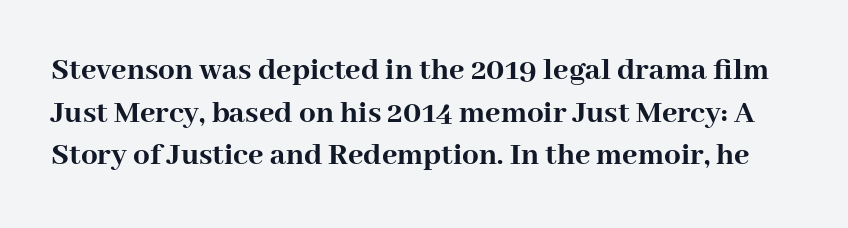
{"serif": "yes", "italic": "no", "bold": "yes", "weight": "semibold", "width": "normal", "stroke_contrast": "high", "x_height": "medium", "monospaced": "no", "underline": "no", "line_spacing": "normal", "line_spacing_ratio": 1.29, "letter_spacing": "normal", "letter_spacing_em": 0.0, "glyph_px": 33}
